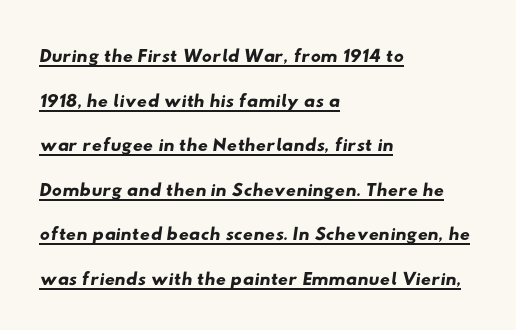
The block of text has a typical density, with ordinary space between rows. All the whitespace from short lines collects on the right. The words here are underlined. Nope, no serifs anywhere on these letters. How are the letters spaced? Ordinarily, with no added tracking. A typesetter would call this proportional, since set widths differ per character.
